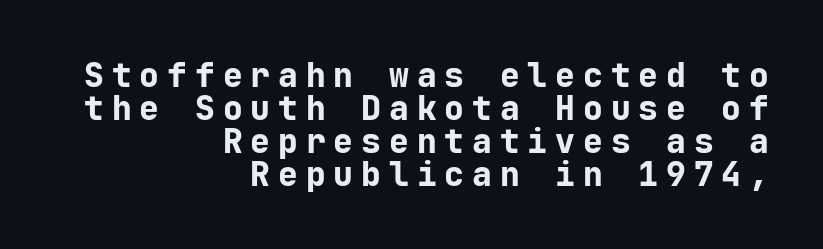
{"serif": "no", "italic": "no", "bold": "yes", "weight": "bold", "width": "normal", "stroke_contrast": "low", "x_height": "medium", "monospaced": "yes", "underline": "no", "align": "right", "line_spacing": "tight", "line_spacing_ratio": 1.0, "letter_spacing": "wide", "letter_spacing_em": 0.24, "glyph_px": 33}
